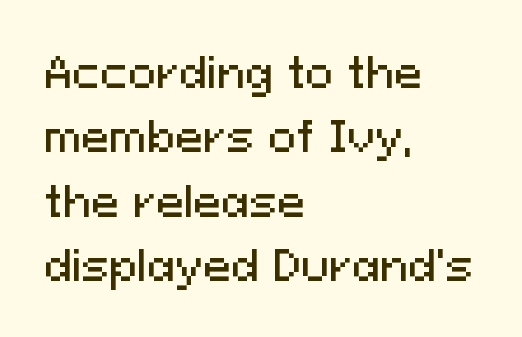
{"serif": "no", "italic": "no", "width": "normal", "stroke_contrast": "medium", "x_height": "medium", "monospaced": "no", "underline": "no", "align": "left", "line_spacing": "normal", "line_spacing_ratio": 1.53, "letter_spacing": "normal", "letter_spacing_em": 0.0, "glyph_px": 42}
